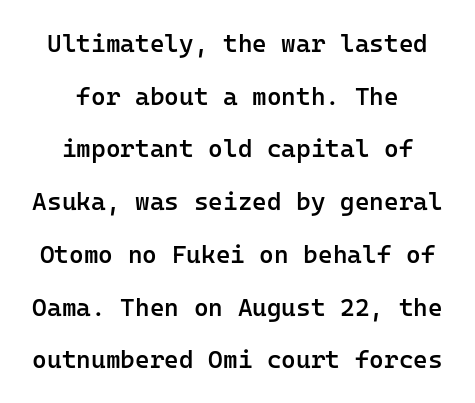
Q: Is the text bold? A: Semi-bold.
Q: Is the text italic (slanted)? A: No, it is upright.
Q: Is the text underlined? A: No.
Q: How is the paragraph aligned? A: Centered.
Q: Is the spacing between letters normal or unusually wide? A: Normal.
Q: Is the spacing between lines tight, normal or loose? A: Loose.
